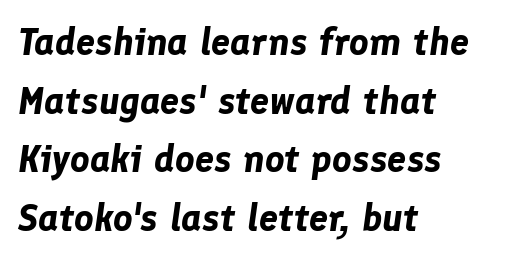
The face used here is rendered with its standard letterfit. The passage is arranged the way most books set body copy — flush left. The vertical gap from one line to the next is medium. The string is rendered with underlining switched off. When letters slant like this, we call the style italic. These lines carry a lot of weight — the face is fully bold.
